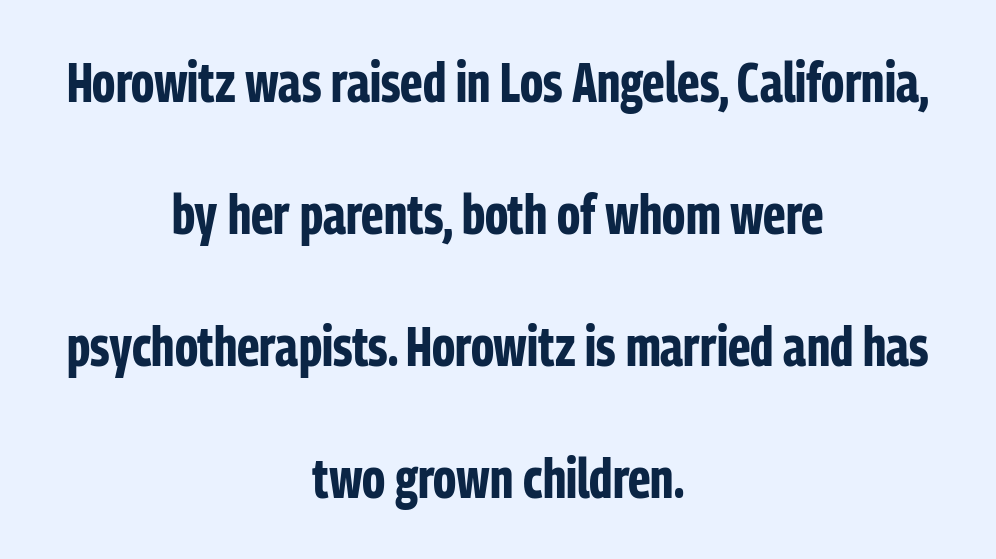
Q: Is the text bold? A: Yes.
Q: Is the text italic (slanted)? A: No, it is upright.
Q: Is the typeface a serif or a sans-serif typeface? A: Sans-serif.
Q: Is the text underlined? A: No.
Q: How is the paragraph aligned? A: Centered.
Q: Is the spacing between letters normal or unusually wide? A: Normal.
Q: Is the spacing between lines tight, normal or loose? A: Loose.
Q: Width (condensed, normal, or wide)? A: Condensed.
Q: Stroke contrast? A: Low.
Q: x-height? A: Medium.
Q: Monospaced? A: No.
